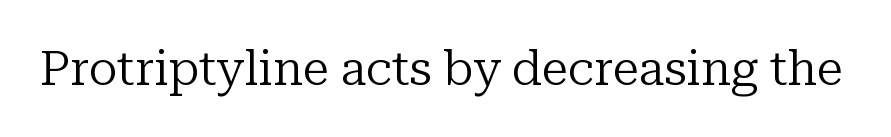
The image shows 48 px regular-weight serif type, upright; set normal letter spacing, not underlined; low stroke contrast and a medium x-height.
